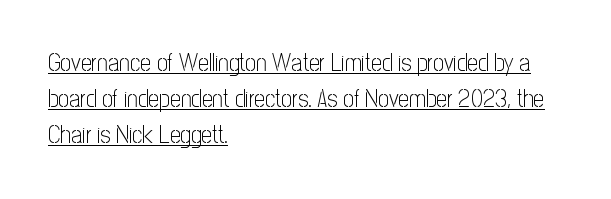
{"italic": "no", "bold": "no", "underline": "yes", "align": "left", "line_spacing": "normal", "line_spacing_ratio": 1.5, "letter_spacing": "normal", "letter_spacing_em": 0.0, "glyph_px": 24}
